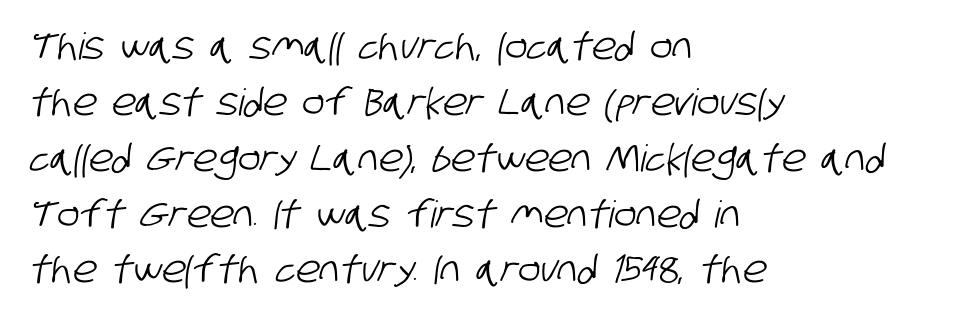
The image shows 37 px condensed sans-serif type; set left-aligned, normal line spacing (1.51x), normal letter spacing, not underlined; low stroke contrast and a large x-height.
